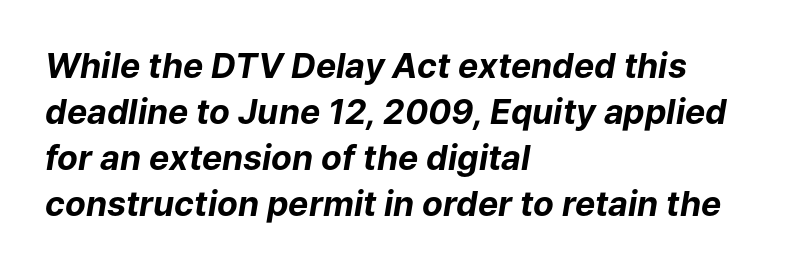
The image shows 34 px bold type, italic (leaning right); set left-aligned, normal line spacing (1.35x), normal letter spacing, not underlined; low stroke contrast and a medium x-height.
